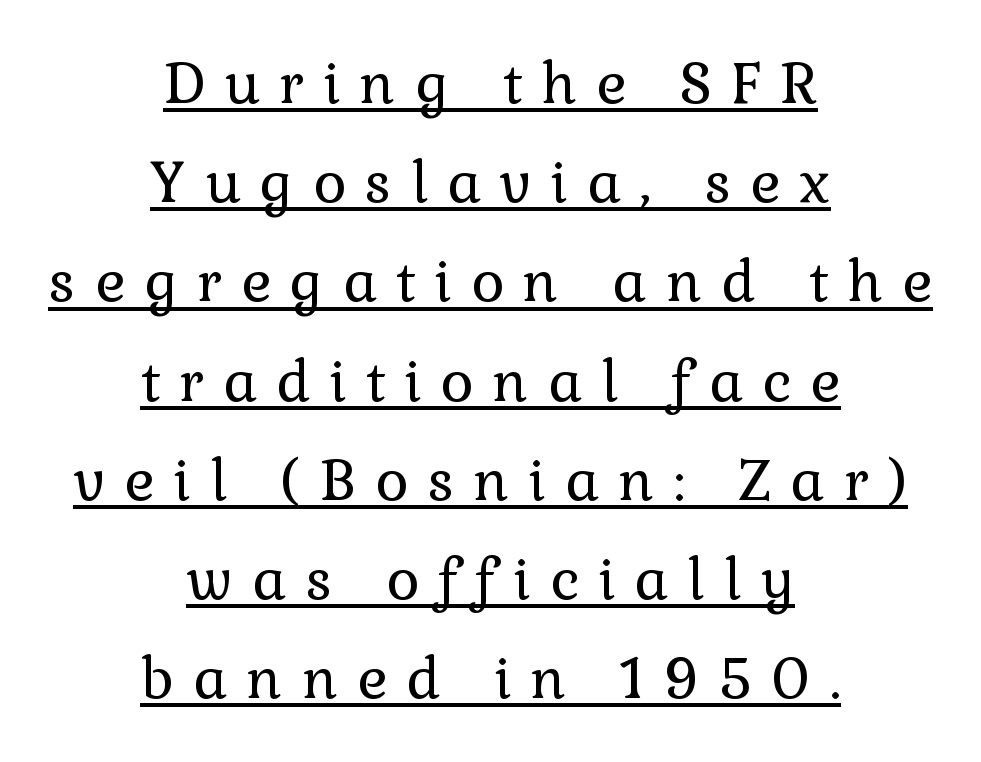
Q: Is the text bold? A: No.
Q: Is the text italic (slanted)? A: No, it is upright.
Q: Is the typeface a serif or a sans-serif typeface? A: Serif.
Q: Is the text underlined? A: Yes.
Q: How is the paragraph aligned? A: Centered.
Q: Is the spacing between letters normal or unusually wide? A: Unusually wide.
Q: Width (condensed, normal, or wide)? A: Normal.
Q: Stroke contrast? A: Low.
Q: x-height? A: Medium.
Q: Monospaced? A: No.
